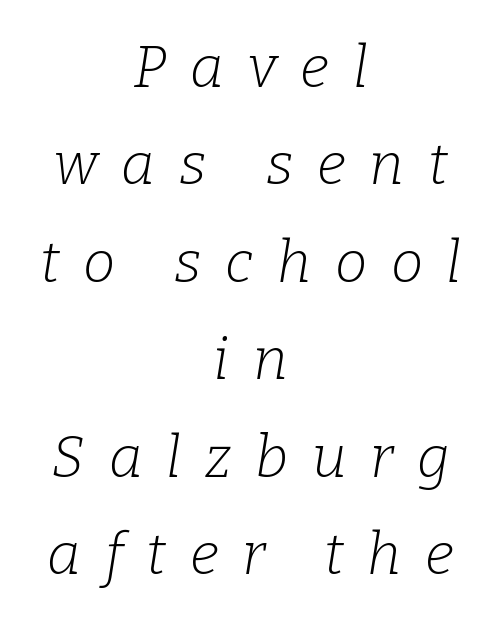
Q: Is the text bold? A: No.
Q: Is the text italic (slanted)? A: Yes, it leans right by about 9 degrees.
Q: Is the typeface a serif or a sans-serif typeface? A: Serif.
Q: Is the text underlined? A: No.
Q: How is the paragraph aligned? A: Centered.
Q: Is the spacing between letters normal or unusually wide? A: Unusually wide.
Q: Is the spacing between lines tight, normal or loose? A: Normal.
Q: Width (condensed, normal, or wide)? A: Normal.
Q: Stroke contrast? A: Low.
Q: x-height? A: Medium.
Q: Monospaced? A: No.
